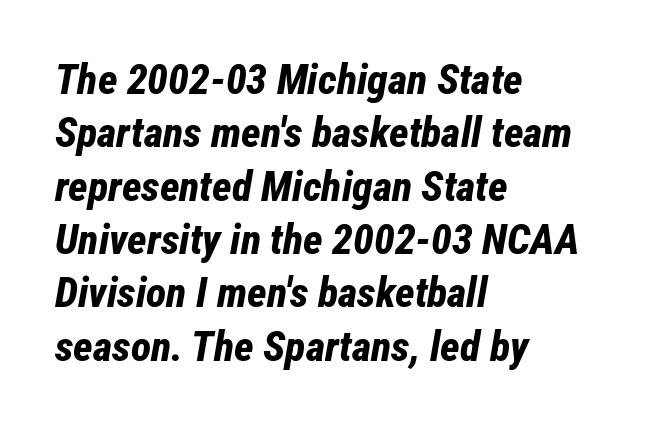
Q: Is the text bold? A: Yes.
Q: Is the text italic (slanted)? A: Yes, it leans right by about 12 degrees.
Q: Is the text underlined? A: No.
Q: How is the paragraph aligned? A: Left-aligned.
Q: Is the spacing between letters normal or unusually wide? A: Normal.
Q: Is the spacing between lines tight, normal or loose? A: Normal.
Q: Width (condensed, normal, or wide)? A: Condensed.
Q: Stroke contrast? A: Low.
Q: x-height? A: Medium.
Q: Monospaced? A: No.
